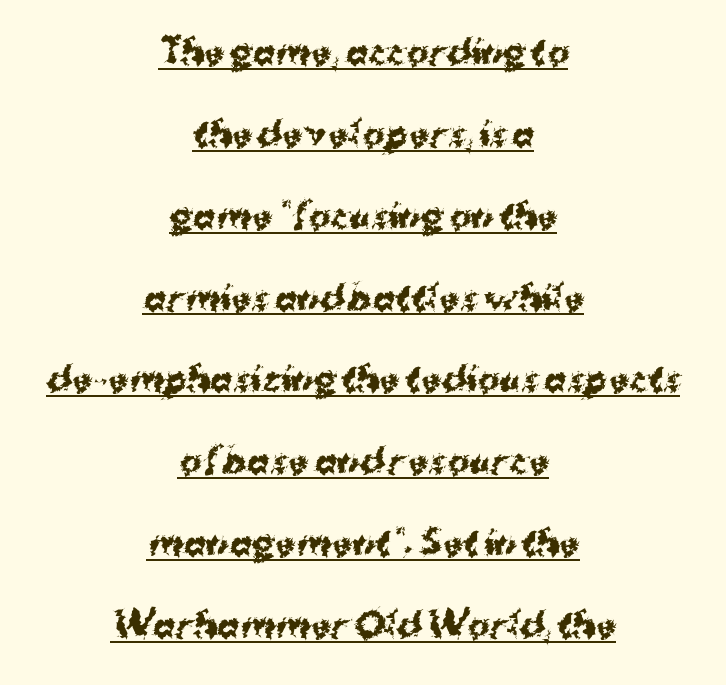
{"serif": "no", "bold": "yes", "weight": "bold", "width": "normal", "stroke_contrast": "medium", "x_height": "medium", "monospaced": "no", "underline": "yes", "align": "center", "line_spacing": "loose", "line_spacing_ratio": 2.48, "letter_spacing": "normal", "letter_spacing_em": 0.0, "glyph_px": 33}
